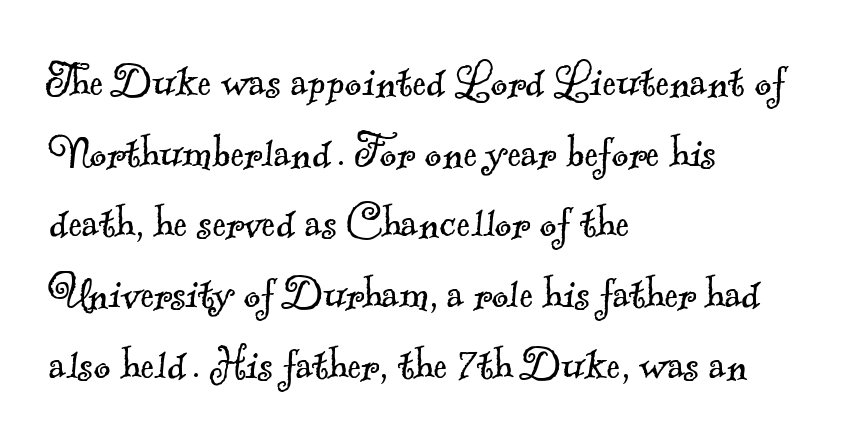
The image shows 52 px light serif type; set left-aligned, normal line spacing (1.36x), normal letter spacing, not underlined; a small x-height.
